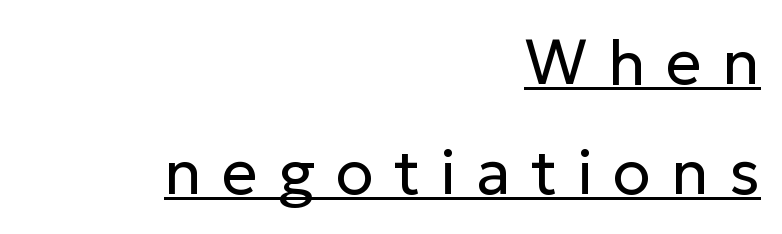
Honestly, the underline is the first thing you notice here. The rendering uses natural spacing where letterforms have individual widths. The compositor pushed each line to the right boundary. The characters display no serif detailing; their extremities are plain. Tracking here is generous; glyphs stand well apart from one another.
